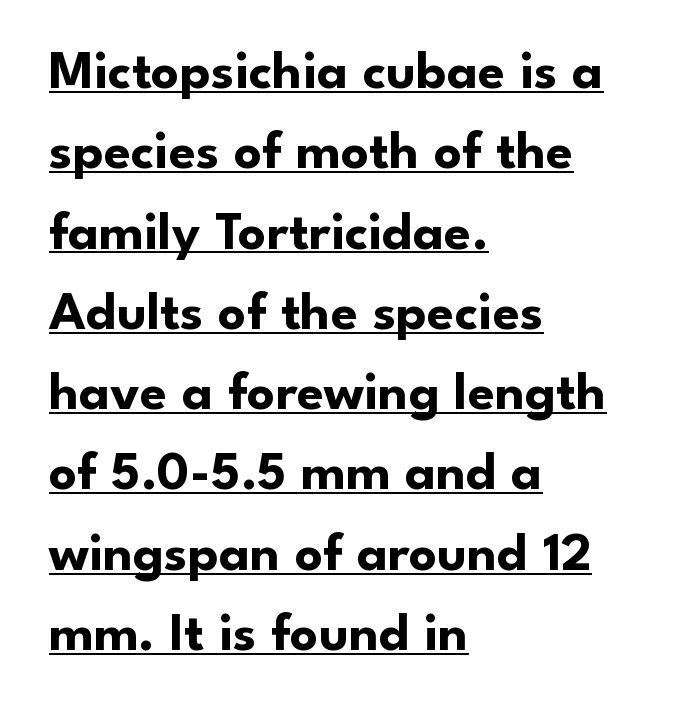
Q: Is the text bold? A: Yes.
Q: Is the text italic (slanted)? A: No, it is upright.
Q: Is the typeface a serif or a sans-serif typeface? A: Sans-serif.
Q: Is the text underlined? A: Yes.
Q: How is the paragraph aligned? A: Left-aligned.
Q: Is the spacing between letters normal or unusually wide? A: Normal.
Q: Is the spacing between lines tight, normal or loose? A: Normal.
Q: Width (condensed, normal, or wide)? A: Normal.
Q: Stroke contrast? A: Low.
Q: x-height? A: Small.
Q: Monospaced? A: No.
